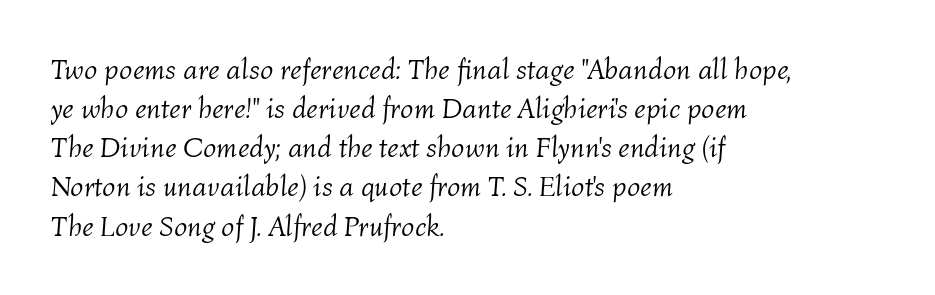
{"italic": "yes", "lean": "right", "slant_degrees": 4, "bold": "no", "weight": "light", "width": "normal", "stroke_contrast": "medium", "x_height": "medium", "monospaced": "no", "underline": "no", "align": "left", "line_spacing": "normal", "line_spacing_ratio": 1.35, "letter_spacing": "normal", "letter_spacing_em": 0.0, "glyph_px": 29}
